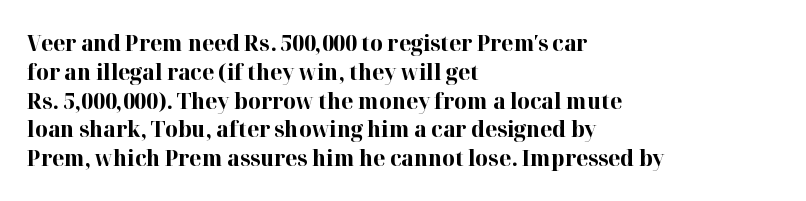
The image shows 22 px bold type, upright; set left-aligned, normal line spacing (1.31x), normal letter spacing, not underlined.
